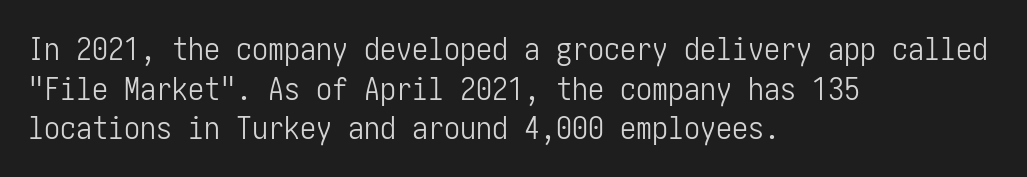
The image shows 32 px light, condensed sans-serif type, upright; set left-aligned, line spacing 1.24x, normal letter spacing, not underlined; low stroke contrast and a medium x-height.
